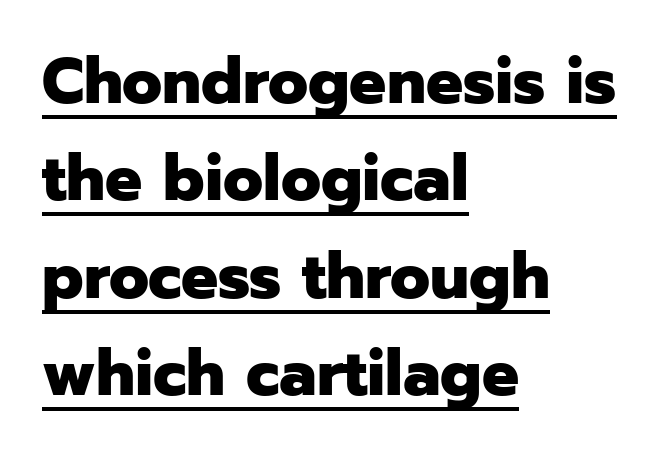
Q: Is the text bold? A: Yes.
Q: Is the text italic (slanted)? A: No, it is upright.
Q: Is the typeface a serif or a sans-serif typeface? A: Sans-serif.
Q: Is the text underlined? A: Yes.
Q: How is the paragraph aligned? A: Left-aligned.
Q: Is the spacing between letters normal or unusually wide? A: Normal.
Q: Is the spacing between lines tight, normal or loose? A: Normal.
Q: Width (condensed, normal, or wide)? A: Normal.
Q: Stroke contrast? A: Low.
Q: x-height? A: Medium.
Q: Monospaced? A: No.
